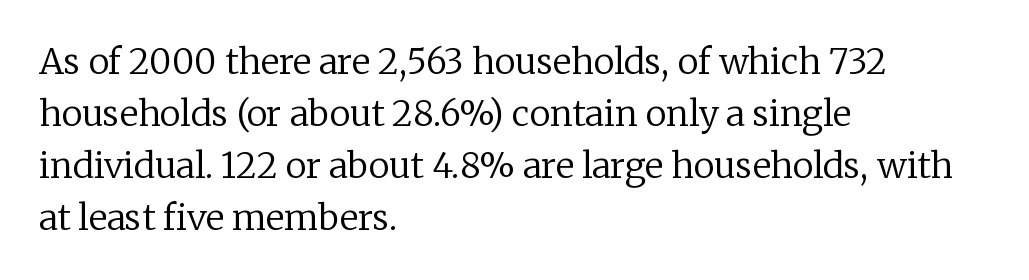
The space between consecutive lines is moderate. The typeface chosen for these lines features serifs. Think standard paragraph weight, or any step lighter than that. The strip under each line holds only bare page.
